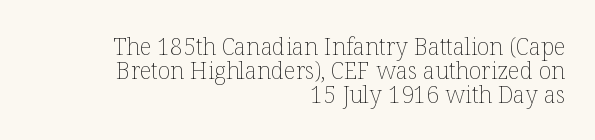
{"italic": "no", "bold": "no", "underline": "no", "align": "right", "line_spacing": "tight", "line_spacing_ratio": 1.04, "letter_spacing": "normal", "letter_spacing_em": 0.0, "glyph_px": 23}
